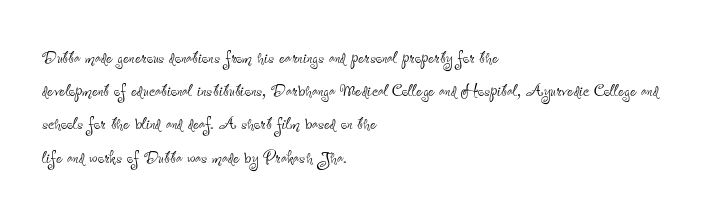
The image shows 22 px text type; set left-aligned, normal line spacing (1.51x), normal letter spacing, not underlined.
